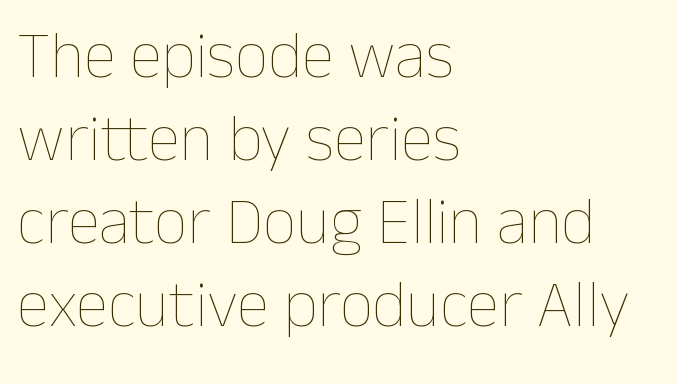
Q: Is the text bold? A: No.
Q: Is the text italic (slanted)? A: No, it is upright.
Q: Is the text underlined? A: No.
Q: How is the paragraph aligned? A: Left-aligned.
Q: Is the spacing between letters normal or unusually wide? A: Normal.
Q: Is the spacing between lines tight, normal or loose? A: Normal.
Q: Width (condensed, normal, or wide)? A: Normal.
Q: Stroke contrast? A: Low.
Q: x-height? A: Medium.
Q: Monospaced? A: No.
